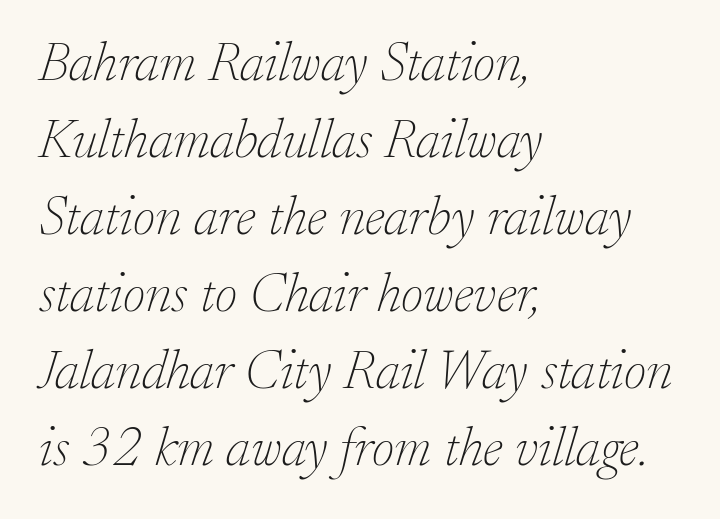
Q: Is the text bold? A: No.
Q: Is the text italic (slanted)? A: Yes, it leans right by about 17 degrees.
Q: Is the typeface a serif or a sans-serif typeface? A: Serif.
Q: Is the text underlined? A: No.
Q: How is the paragraph aligned? A: Left-aligned.
Q: Is the spacing between letters normal or unusually wide? A: Normal.
Q: Is the spacing between lines tight, normal or loose? A: Normal.
Q: Width (condensed, normal, or wide)? A: Normal.
Q: Stroke contrast? A: Low.
Q: x-height? A: Small.
Q: Monospaced? A: No.
